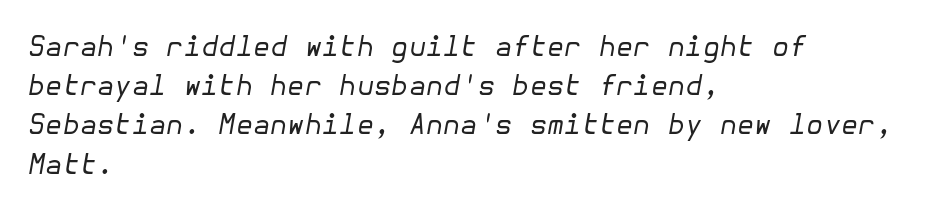
Descender tails drop into unmarked territory. The font sits on the lighter half of the weight spectrum, regular included. The line-height multiplier appears to be the usual default. The face used here has a pronounced slope to its letters. No extra tracking has been applied to these lines. This sample is left-justified, so line endings fall wherever the words run out.
